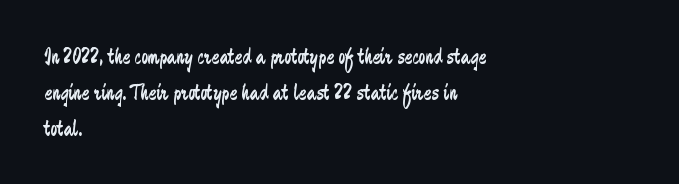
Q: Is the text bold? A: No.
Q: Is the text italic (slanted)? A: Yes.
Q: Is the text underlined? A: No.
Q: How is the paragraph aligned? A: Left-aligned.
Q: Is the spacing between letters normal or unusually wide? A: Normal.
Q: Is the spacing between lines tight, normal or loose? A: Normal.
